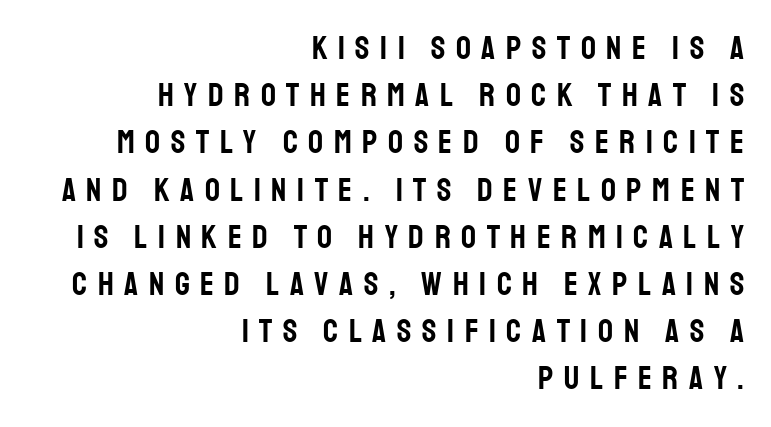
Q: Is the text italic (slanted)? A: No, it is upright.
Q: Is the typeface a serif or a sans-serif typeface? A: Sans-serif.
Q: Is the text underlined? A: No.
Q: How is the paragraph aligned? A: Right-aligned.
Q: Is the spacing between letters normal or unusually wide? A: Unusually wide.
Q: Is the spacing between lines tight, normal or loose? A: Normal.
Q: Width (condensed, normal, or wide)? A: Condensed.
Q: Stroke contrast? A: Low.
Q: x-height? A: Large.
Q: Monospaced? A: No.
